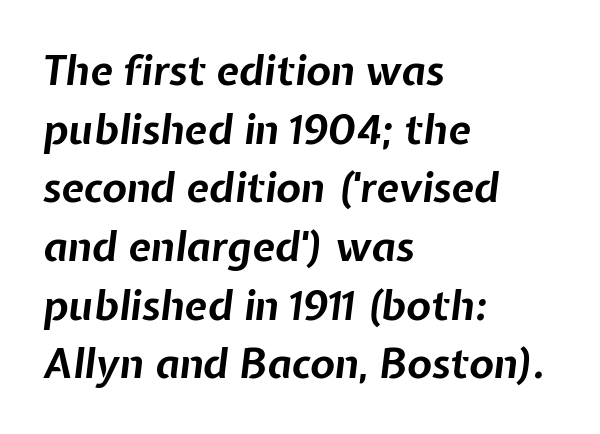
{"italic": "yes", "lean": "right", "slant_degrees": 7, "bold": "yes", "weight": "bold", "width": "normal", "stroke_contrast": "low", "x_height": "medium", "monospaced": "no", "underline": "no", "align": "left", "line_spacing": "normal", "line_spacing_ratio": 1.43, "letter_spacing": "normal", "letter_spacing_em": 0.0, "glyph_px": 41}
